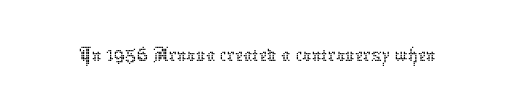
These lines are rendered in a variable-pitch font. Standard letterfit; no display-style spreading of the glyphs. Italic? Not at all — the glyphs are vertical. Bold? No — there's no thickening of the strokes. Any mark beneath the type? The region is blank.
